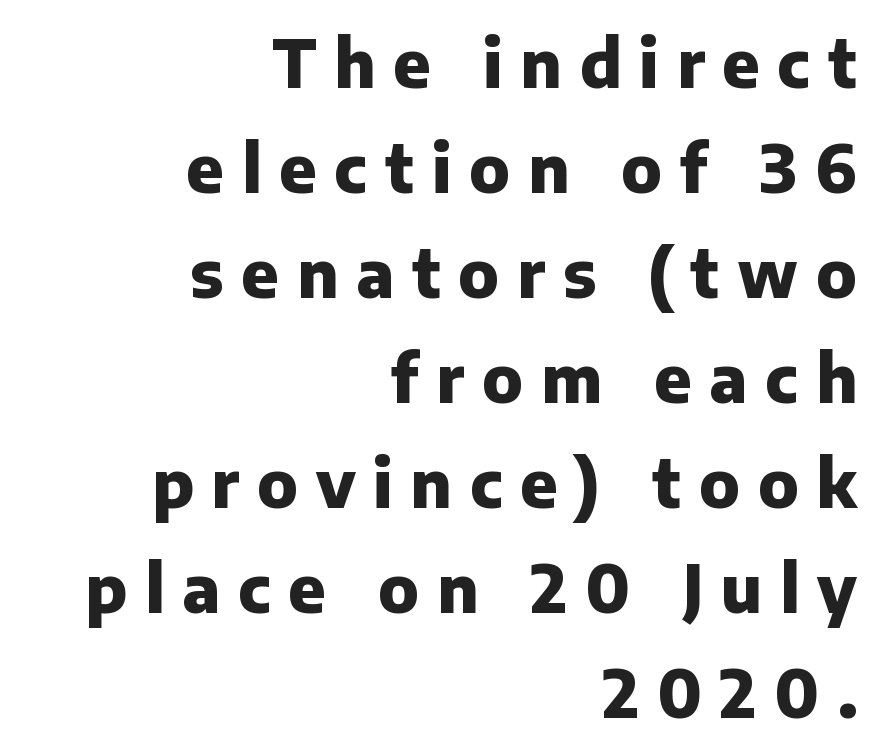
{"serif": "no", "italic": "no", "bold": "yes", "weight": "heavy", "width": "normal", "stroke_contrast": "low", "x_height": "medium", "monospaced": "no", "underline": "no", "align": "right", "line_spacing": "normal", "line_spacing_ratio": 1.59, "letter_spacing": "wide", "letter_spacing_em": 0.27, "glyph_px": 66}
